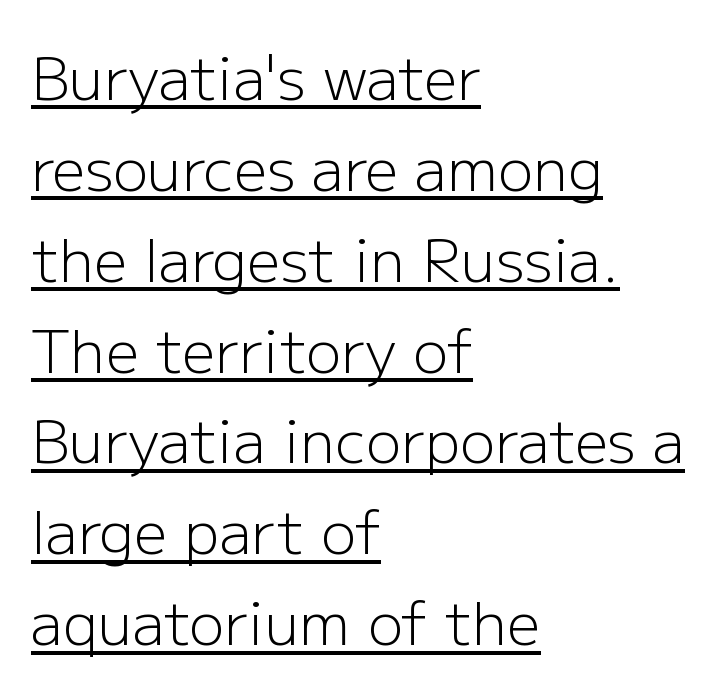
The image shows 59 px light sans-serif type, upright; set left-aligned, normal line spacing (1.54x), normal letter spacing, underlined; low stroke contrast and a medium x-height.
